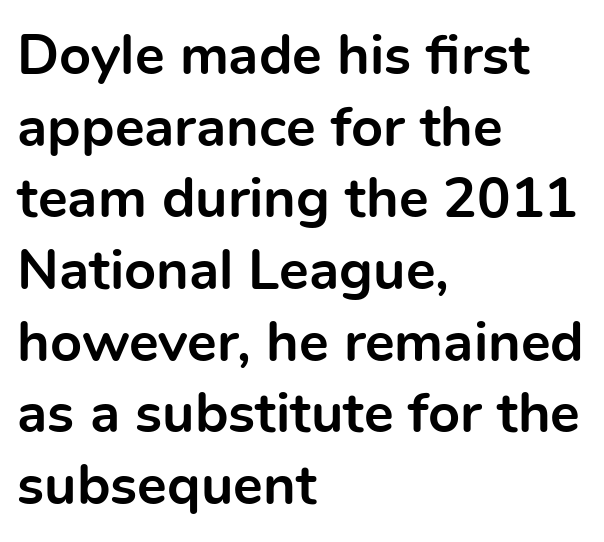
Q: Is the text bold? A: Yes.
Q: Is the text italic (slanted)? A: No, it is upright.
Q: Is the typeface a serif or a sans-serif typeface? A: Sans-serif.
Q: Is the text underlined? A: No.
Q: How is the paragraph aligned? A: Left-aligned.
Q: Is the spacing between letters normal or unusually wide? A: Normal.
Q: Is the spacing between lines tight, normal or loose? A: Normal.
Q: Width (condensed, normal, or wide)? A: Normal.
Q: x-height? A: Medium.
Q: Monospaced? A: No.
